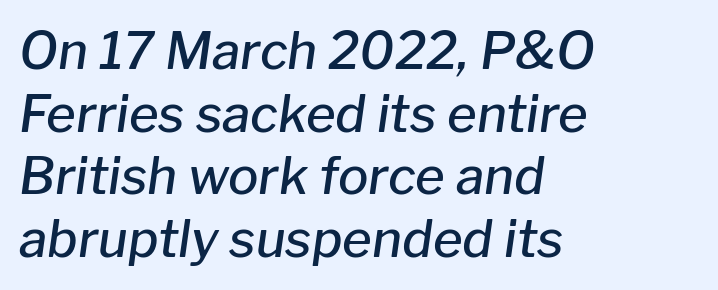
Q: Is the text bold? A: Semi-bold.
Q: Is the text italic (slanted)? A: Yes, it leans right by about 8 degrees.
Q: Is the text underlined? A: No.
Q: How is the paragraph aligned? A: Left-aligned.
Q: Is the spacing between letters normal or unusually wide? A: Normal.
Q: Width (condensed, normal, or wide)? A: Normal.
Q: Stroke contrast? A: Low.
Q: x-height? A: Medium.
Q: Monospaced? A: No.
